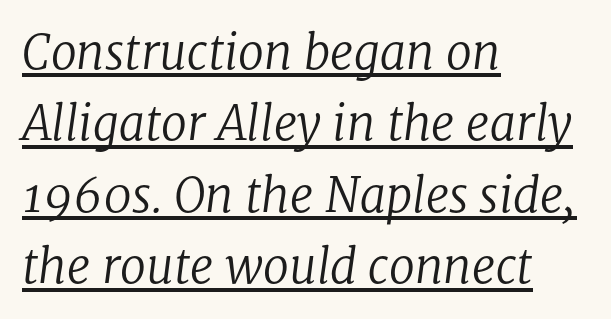
{"serif": "yes", "italic": "yes", "lean": "right", "slant_degrees": 8, "bold": "no", "weight": "regular", "width": "normal", "stroke_contrast": "low", "x_height": "medium", "monospaced": "no", "underline": "yes", "align": "left", "line_spacing": "normal", "line_spacing_ratio": 1.52, "letter_spacing": "normal", "letter_spacing_em": 0.0, "glyph_px": 47}
